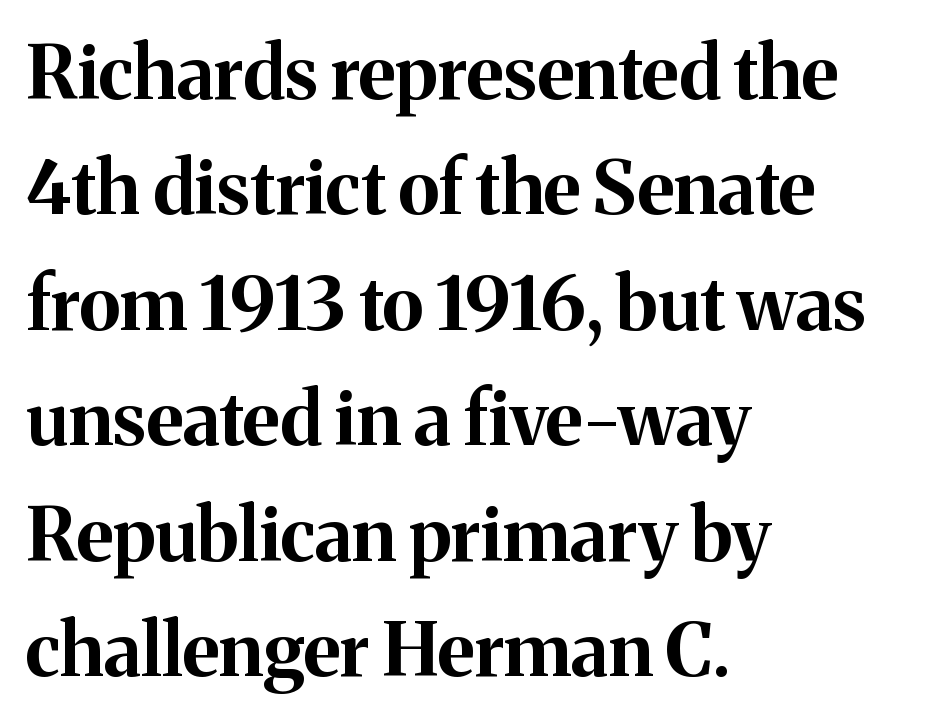
The image shows 74 px bold serif type, upright; set left-aligned, normal line spacing (1.56x), normal letter spacing, not underlined; medium stroke contrast and a medium x-height.
